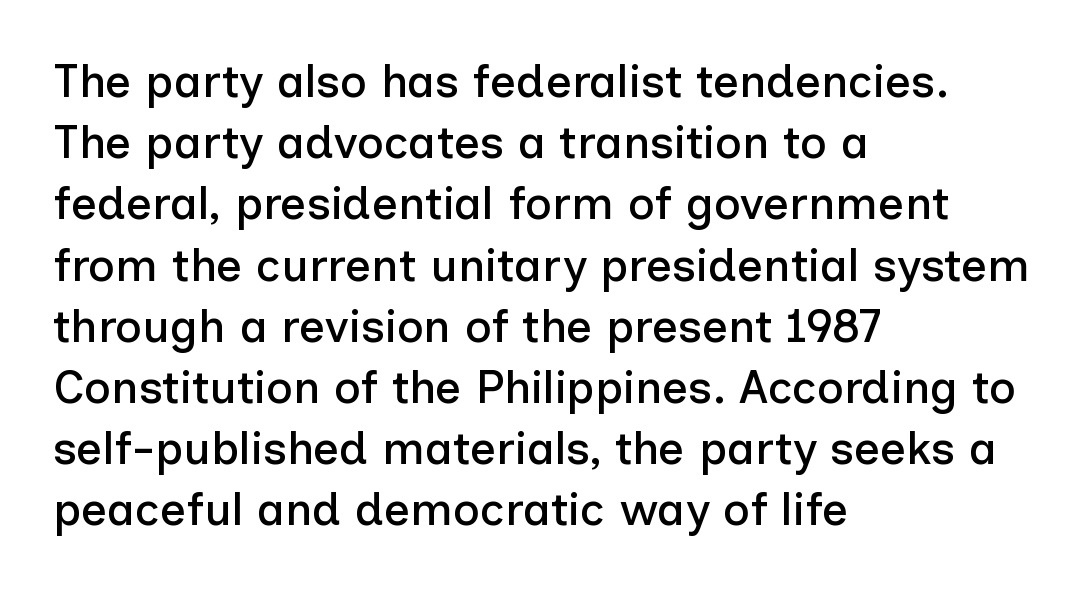
Q: Is the text italic (slanted)? A: No, it is upright.
Q: Is the typeface a serif or a sans-serif typeface? A: Sans-serif.
Q: Is the text underlined? A: No.
Q: How is the paragraph aligned? A: Left-aligned.
Q: Is the spacing between letters normal or unusually wide? A: Normal.
Q: Is the spacing between lines tight, normal or loose? A: Normal.
Q: Width (condensed, normal, or wide)? A: Normal.
Q: Stroke contrast? A: Low.
Q: x-height? A: Medium.
Q: Monospaced? A: No.
